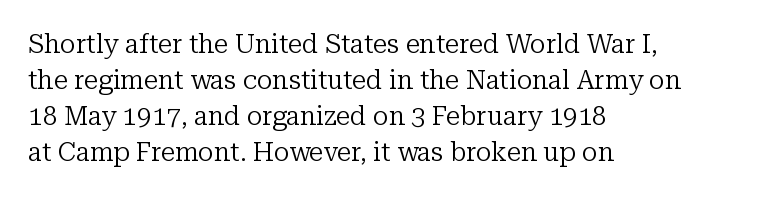
{"italic": "no", "bold": "no", "underline": "no", "align": "left", "line_spacing": "normal", "line_spacing_ratio": 1.39, "letter_spacing": "normal", "letter_spacing_em": 0.0, "glyph_px": 26}
